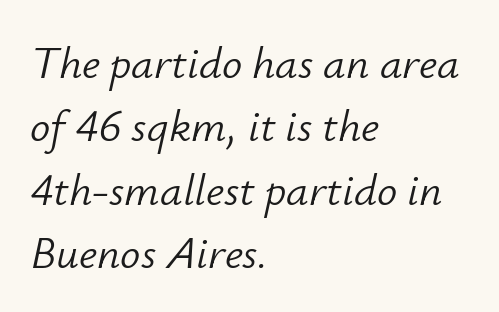
Q: Is the text bold? A: No.
Q: Is the text italic (slanted)? A: Yes, it leans right by about 12 degrees.
Q: Is the text underlined? A: No.
Q: How is the paragraph aligned? A: Left-aligned.
Q: Is the spacing between letters normal or unusually wide? A: Normal.
Q: Is the spacing between lines tight, normal or loose? A: Normal.
Q: Width (condensed, normal, or wide)? A: Normal.
Q: Stroke contrast? A: Low.
Q: x-height? A: Small.
Q: Monospaced? A: No.
